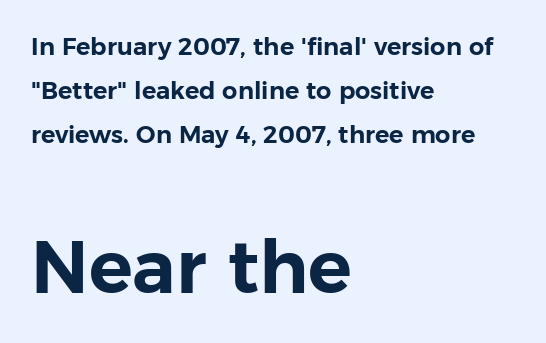
The type sits square on the baseline with zero lean. The typeface chosen for these lines omits serifs. The face used here is proportionally spaced, like ordinary book or web type. Bigger letters appear in the bottom chunk; the top chunk is reduced. Left-aligned paragraph, ragged on the right.
